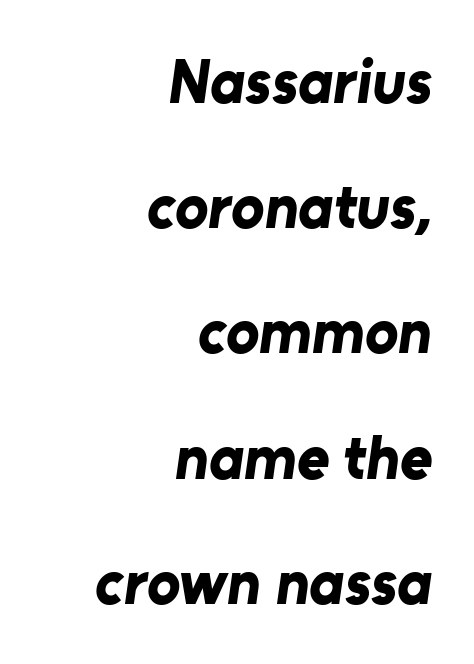
The image shows 62 px bold sans-serif type; set right-aligned, loose line spacing (2.02x), normal letter spacing, not underlined; low stroke contrast and a medium x-height.
